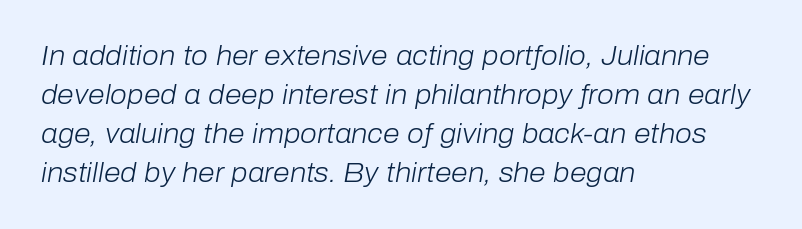
One-word summary of the alignment: left. Is the letter spacing exaggerated? No — it looks like the ordinary default. The space between consecutive lines is moderate. Looking at the ascenders, they clearly lean. The string is rendered with underlining switched off. No heavy texture on the line: the type isn't bold.
